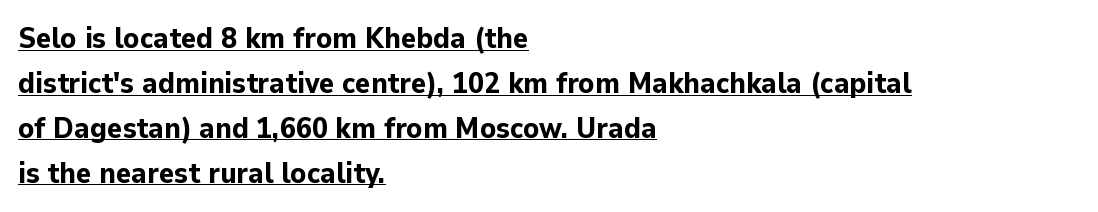
Q: Is the text bold? A: Yes.
Q: Is the text italic (slanted)? A: No, it is upright.
Q: Is the typeface a serif or a sans-serif typeface? A: Sans-serif.
Q: Is the text underlined? A: Yes.
Q: How is the paragraph aligned? A: Left-aligned.
Q: Is the spacing between letters normal or unusually wide? A: Normal.
Q: Is the spacing between lines tight, normal or loose? A: Normal.
Q: Width (condensed, normal, or wide)? A: Normal.
Q: Stroke contrast? A: Low.
Q: x-height? A: Medium.
Q: Monospaced? A: No.
